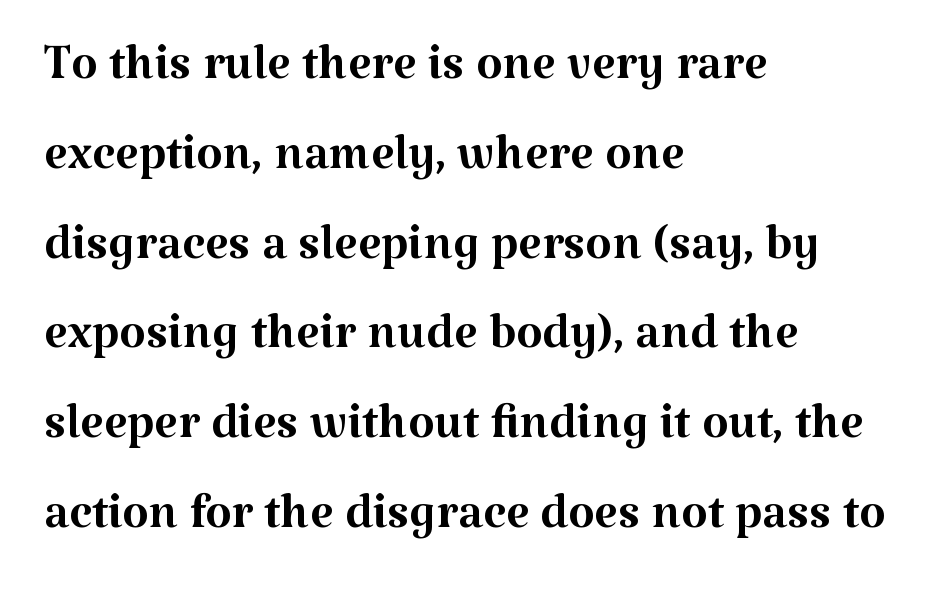
The image shows 68 px regular-weight serif type, upright; set left-aligned, normal line spacing (1.32x), normal letter spacing, not underlined; medium stroke contrast and a medium x-height.
